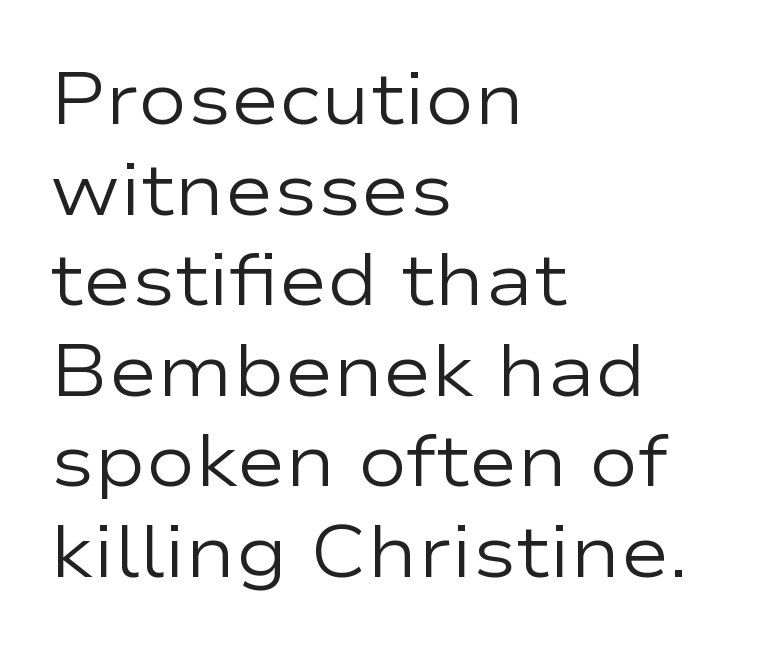
Weight: not bold — regular or lighter. Compared with a centered layout, this one pins lines to the left instead. Compared with typical body copy, the letter spacing here is the same. The specimen omits any rule beneath the text block's lines.
